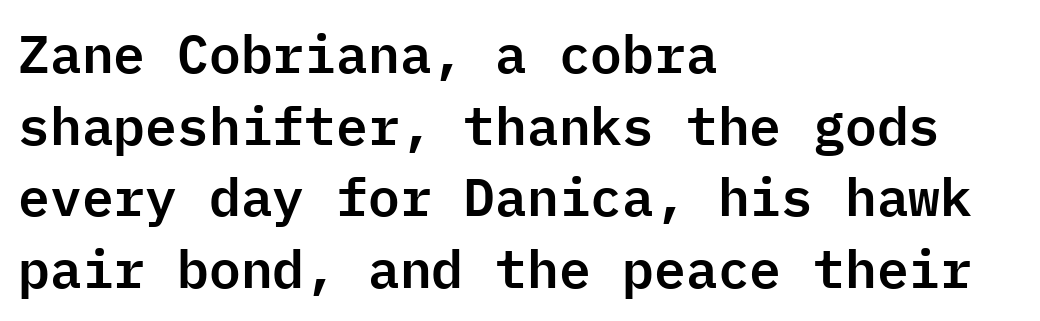
{"serif": "no", "italic": "no", "width": "normal", "stroke_contrast": "low", "x_height": "medium", "monospaced": "yes", "underline": "no", "align": "left", "line_spacing": "normal", "line_spacing_ratio": 1.35, "letter_spacing": "normal", "letter_spacing_em": 0.0, "glyph_px": 53}
